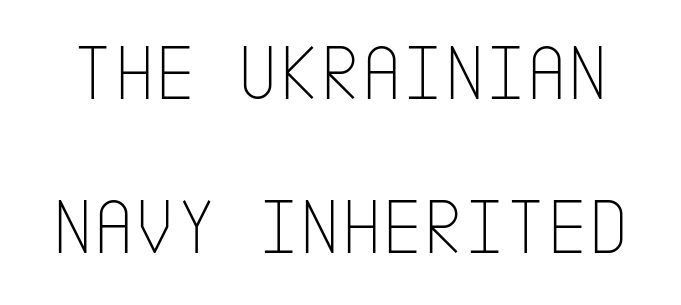
Italic? Not at all — the glyphs are vertical. The letters sit at their default tracking, neither squeezed nor spread. The strokes are not fattened; the text isn't bold. This rendering employs a face without finishing strokes, i.e., a sans-serif. Quick note: underline off.
